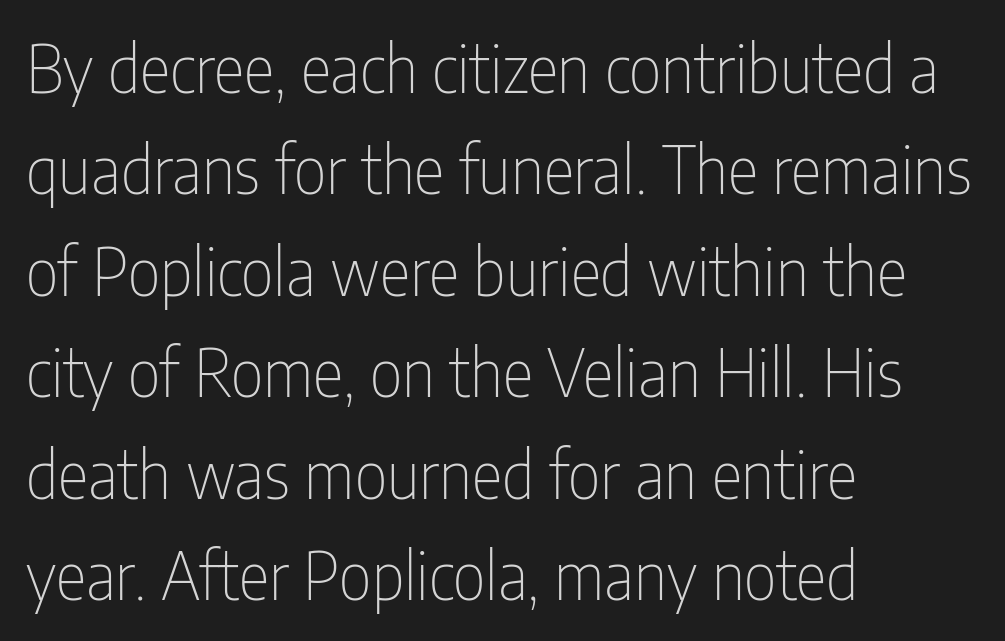
Which margin do the lines hug? The left one — the right edge is uneven. The letters stand straight up with perfectly vertical stems. In terms of letterspacing, this is plain default setting. Descenders are the only things crossing below the line. This sample has the flowing, uneven cadence of proportional lettering.
